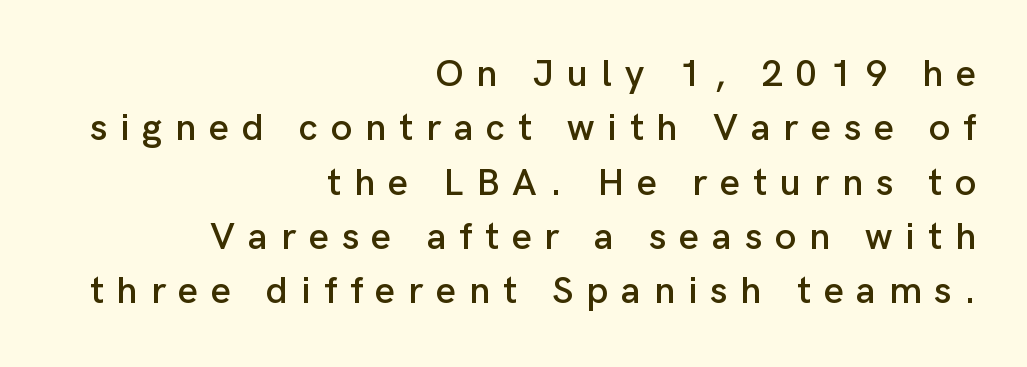
The image shows 38 px sans-serif type, upright; set right-aligned, normal line spacing (1.43x), unusually wide letter spacing (+0.34 em), not underlined; low stroke contrast and a medium x-height.
